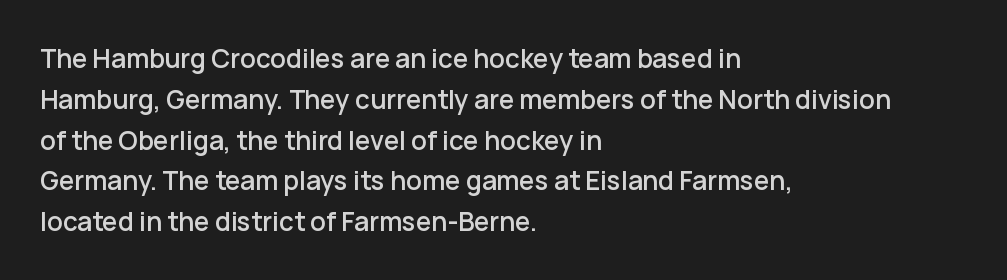
The space between consecutive lines is moderate. This sample uses plain, unmodified letter spacing. Layout note: lines flush left. No italicization has been applied; the sample stays upright. The passage shown is not underscored anywhere.
